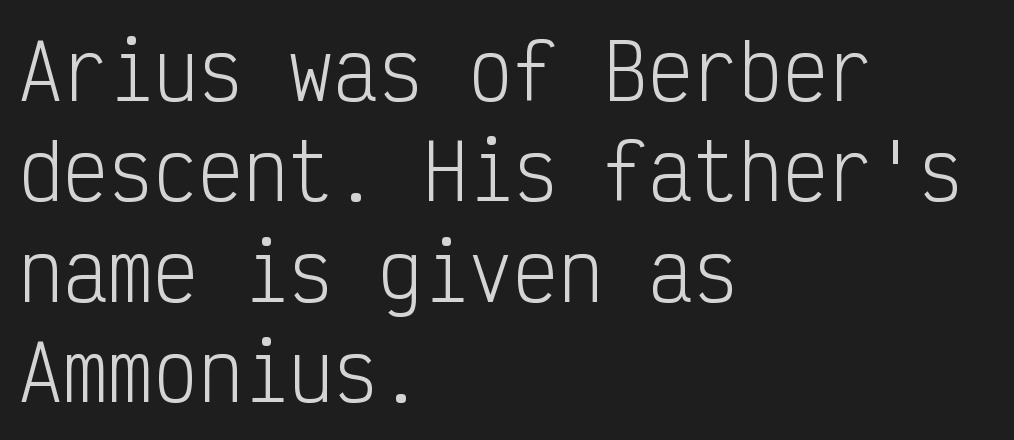
Q: Is the text bold? A: No.
Q: Is the text italic (slanted)? A: No, it is upright.
Q: Is the typeface a serif or a sans-serif typeface? A: Sans-serif.
Q: Is the text underlined? A: No.
Q: How is the paragraph aligned? A: Left-aligned.
Q: Is the spacing between letters normal or unusually wide? A: Normal.
Q: Is the spacing between lines tight, normal or loose? A: Normal.
Q: Width (condensed, normal, or wide)? A: Condensed.
Q: Stroke contrast? A: Low.
Q: x-height? A: Medium.
Q: Monospaced? A: Yes.
